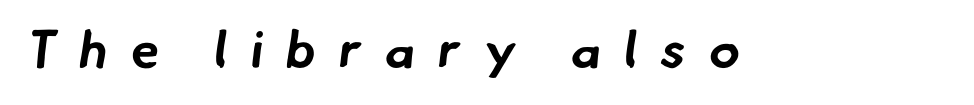
The typesetting leans heavy: a genuine bold. The passage shown is typed in a proportional face where columns would drift. Compared with typical body copy, the letter spacing here is much looser. Type without underlining. Type style note: lacks serifs.
